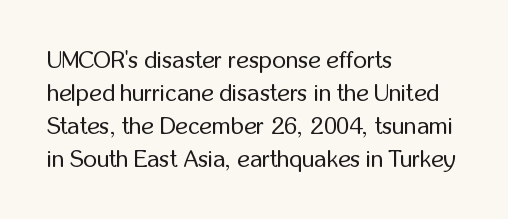
These lines stack with their left ends in a neat column. Letters rest on an invisible, unmarked baseline. The lines sit at an ordinary, default distance from one another. The type sits square on the baseline with zero lean. No letter is thick-stroked: the sample isn't bold. Default kerning and tracking; the words read as compact shapes.
